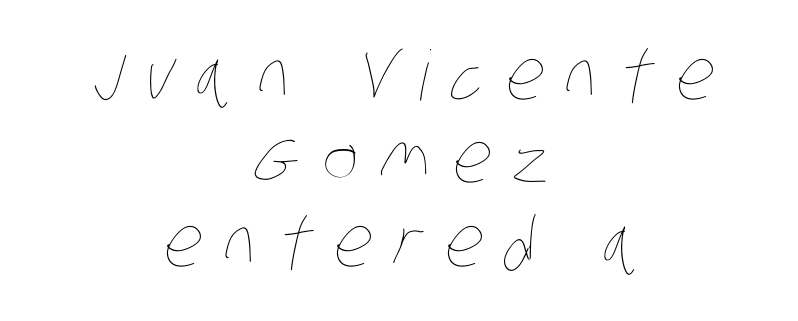
The image shows 69 px thin, condensed type; set centered, line spacing 1.21x, unusually wide letter spacing (+0.32 em), not underlined; low stroke contrast and a large x-height.
